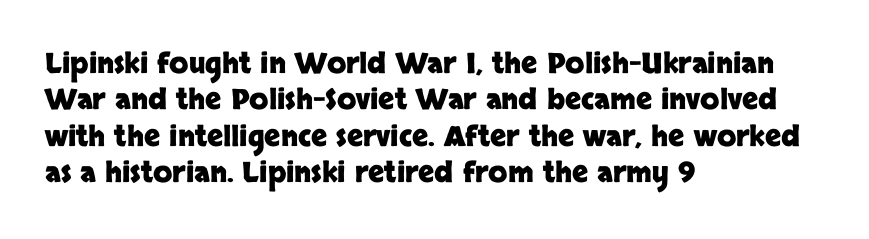
{"serif": "no", "italic": "no", "bold": "yes", "weight": "heavy", "width": "normal", "stroke_contrast": "low", "x_height": "large", "monospaced": "no", "underline": "no", "align": "left", "line_spacing": "normal", "line_spacing_ratio": 1.3, "letter_spacing": "normal", "letter_spacing_em": 0.0, "glyph_px": 28}
